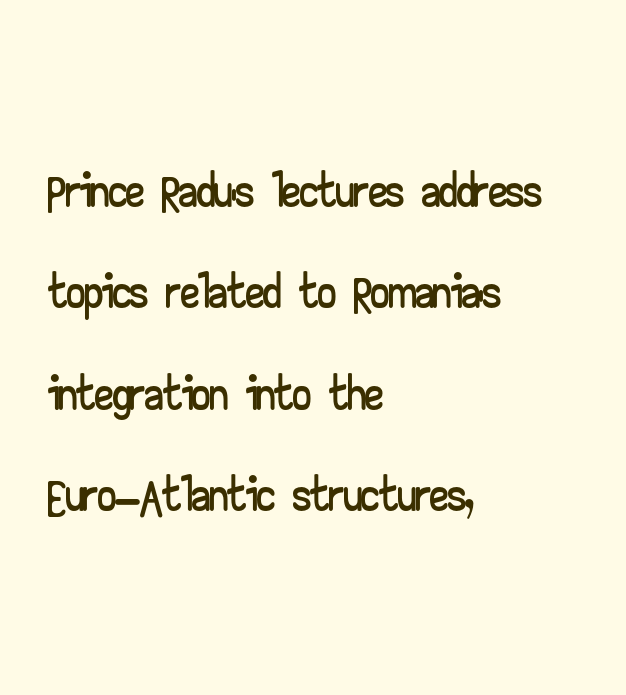
Q: Is the text italic (slanted)? A: No, it is upright.
Q: Is the typeface a serif or a sans-serif typeface? A: Sans-serif.
Q: Is the text underlined? A: No.
Q: How is the paragraph aligned? A: Left-aligned.
Q: Is the spacing between letters normal or unusually wide? A: Normal.
Q: Is the spacing between lines tight, normal or loose? A: Normal.
Q: Width (condensed, normal, or wide)? A: Wide.
Q: Stroke contrast? A: Low.
Q: x-height? A: Small.
Q: Monospaced? A: No.
